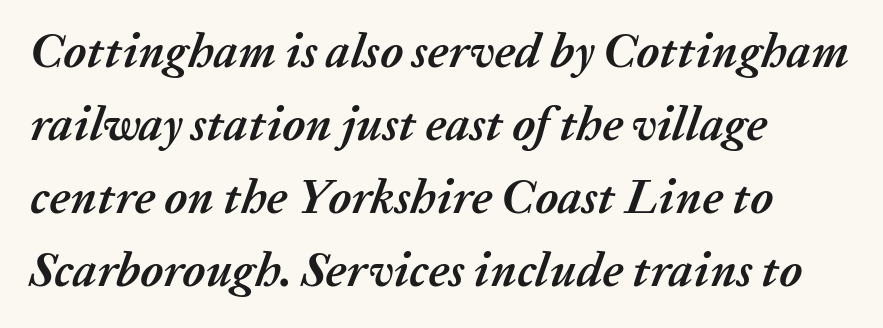
Q: Is the text bold? A: Yes.
Q: Is the text italic (slanted)? A: Yes, it leans right by about 20 degrees.
Q: Is the text underlined? A: No.
Q: How is the paragraph aligned? A: Left-aligned.
Q: Is the spacing between letters normal or unusually wide? A: Normal.
Q: Is the spacing between lines tight, normal or loose? A: Normal.
Q: Width (condensed, normal, or wide)? A: Normal.
Q: Stroke contrast? A: Medium.
Q: x-height? A: Medium.
Q: Monospaced? A: No.
